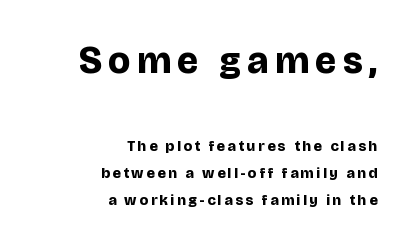
This rendering features lettering with no underline. The text was rendered using a sans face with plain stroke endings. The lines are quadded right. A full-strength bold gives these letters their thick strokes.
